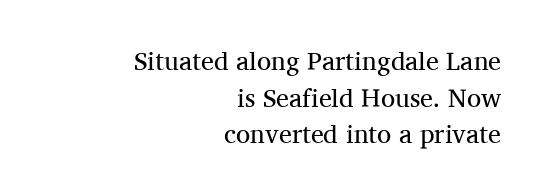
The image shows 26 px text type, upright; set right-aligned, normal line spacing (1.41x), normal letter spacing, not underlined.
